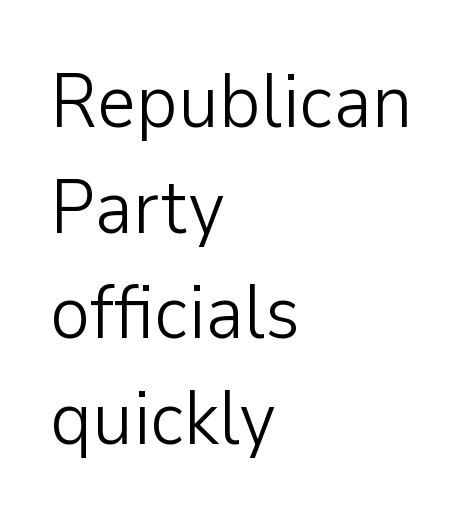
{"serif": "no", "italic": "no", "bold": "no", "weight": "light", "width": "normal", "stroke_contrast": "low", "x_height": "medium", "monospaced": "no", "underline": "no", "align": "left", "line_spacing": "normal", "line_spacing_ratio": 1.39, "letter_spacing": "normal", "letter_spacing_em": 0.0, "glyph_px": 76}
